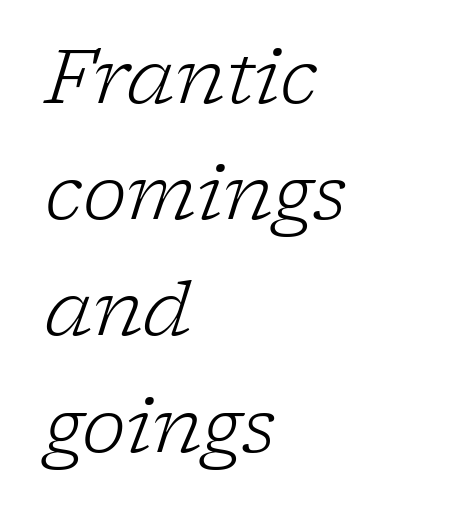
Q: Is the text bold? A: No.
Q: Is the text italic (slanted)? A: Yes, it leans right by about 17 degrees.
Q: Is the typeface a serif or a sans-serif typeface? A: Serif.
Q: Is the text underlined? A: No.
Q: How is the paragraph aligned? A: Left-aligned.
Q: Is the spacing between letters normal or unusually wide? A: Normal.
Q: Is the spacing between lines tight, normal or loose? A: Normal.
Q: Width (condensed, normal, or wide)? A: Normal.
Q: Stroke contrast? A: Low.
Q: x-height? A: Medium.
Q: Monospaced? A: No.
